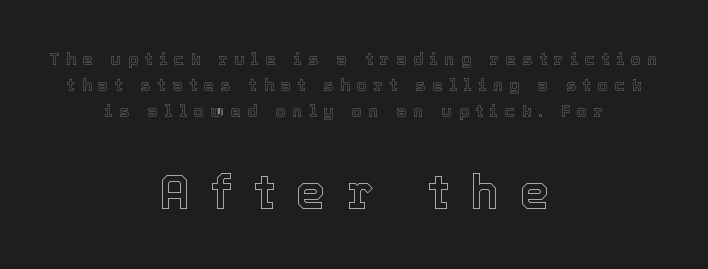
Spacing between characters has been opened up far beyond the box default. Posture: upright roman. In this sample the second text group is rendered at the bigger scale. Is this a fixed-width face? No — the glyphs have proportional, varying widths. Reading down the block, each line starts at a different indent, mirrored at its end.
